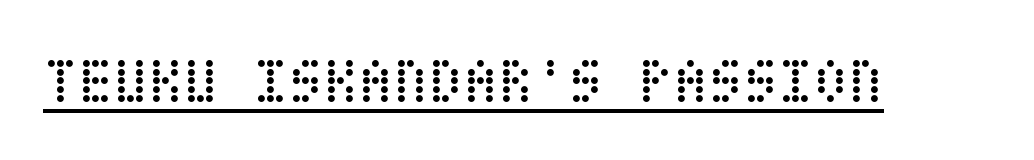
Q: Is the text bold? A: No.
Q: Is the text italic (slanted)? A: No, it is upright.
Q: Is the text underlined? A: Yes.
Q: Is the spacing between letters normal or unusually wide? A: Normal.
Q: Width (condensed, normal, or wide)? A: Condensed.
Q: Stroke contrast? A: Low.
Q: x-height? A: Large.
